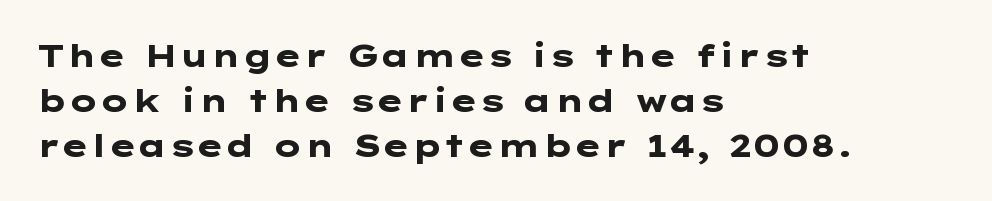
The passage shown is typeset with a sans-serif family. Anything drawn beneath the words? Only blank space. What weight is shown? A full bold with thick strokes. Quick note: not italic, upright. This rendering uses left alignment, leaving the right contour irregular.
